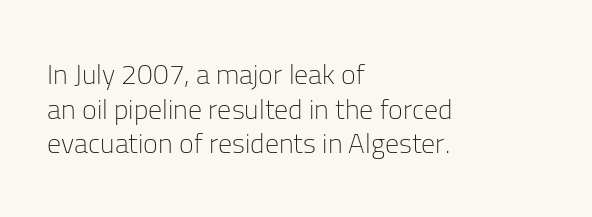
{"serif": "no", "italic": "no", "bold": "no", "weight": "light", "width": "normal", "stroke_contrast": "low", "x_height": "medium", "monospaced": "no", "underline": "no", "align": "left", "line_spacing_ratio": 1.24, "letter_spacing": "normal", "letter_spacing_em": 0.0, "glyph_px": 28}
